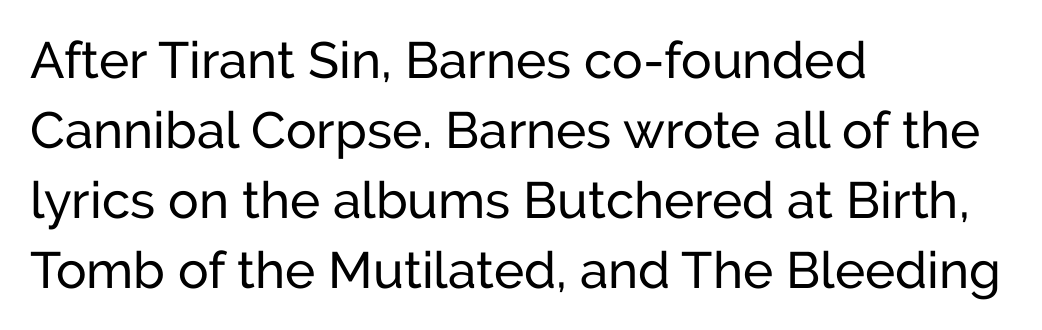
Q: Is the text italic (slanted)? A: No, it is upright.
Q: Is the typeface a serif or a sans-serif typeface? A: Sans-serif.
Q: Is the text underlined? A: No.
Q: How is the paragraph aligned? A: Left-aligned.
Q: Is the spacing between letters normal or unusually wide? A: Normal.
Q: Is the spacing between lines tight, normal or loose? A: Normal.
Q: Width (condensed, normal, or wide)? A: Normal.
Q: Stroke contrast? A: Low.
Q: x-height? A: Medium.
Q: Monospaced? A: No.
